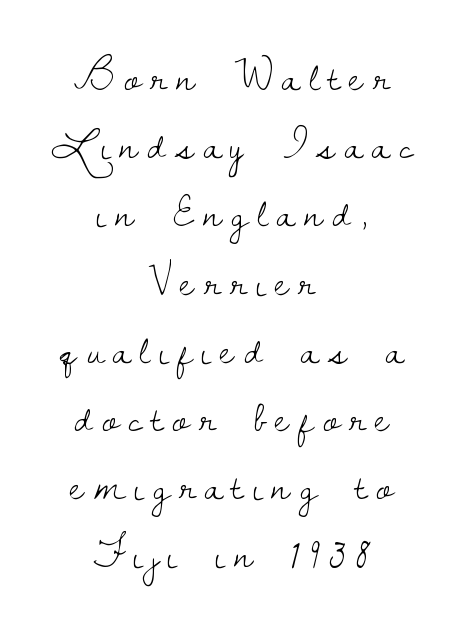
{"serif": "yes", "bold": "no", "weight": "light", "width": "normal", "stroke_contrast": "low", "x_height": "small", "monospaced": "no", "underline": "no", "align": "center", "line_spacing": "normal", "line_spacing_ratio": 1.55, "letter_spacing": "wide", "letter_spacing_em": 0.22, "glyph_px": 44}
